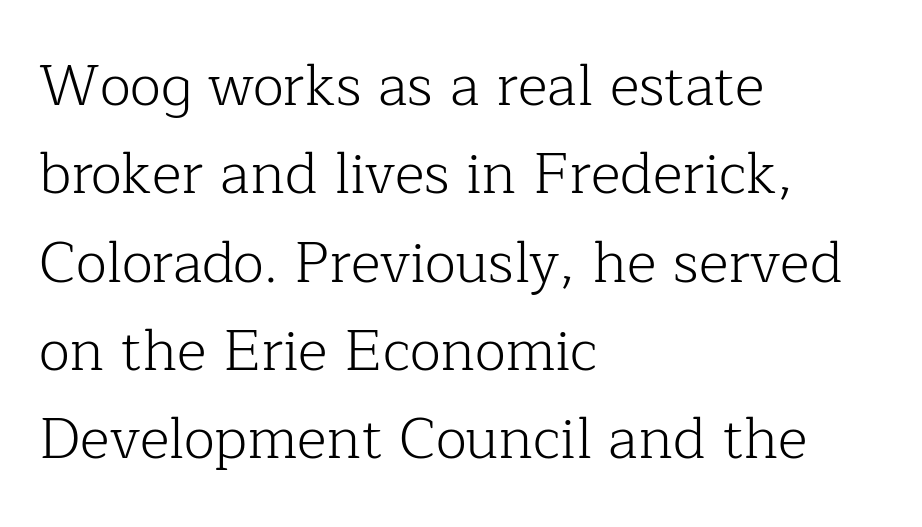
The image shows 57 px light serif type, upright; set left-aligned, normal line spacing (1.55x), normal letter spacing, not underlined; low stroke contrast and a medium x-height.
